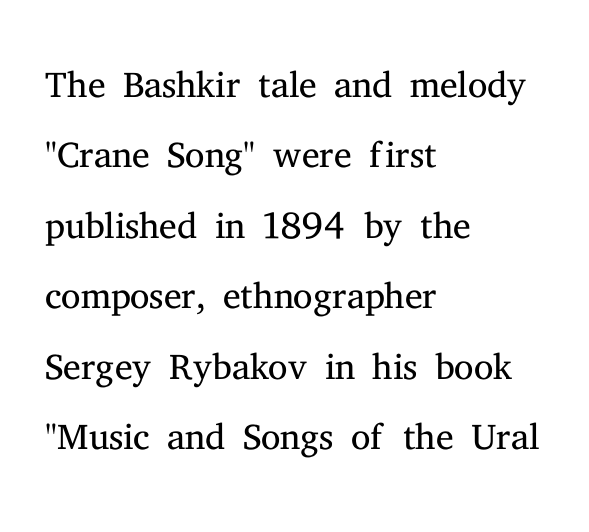
Q: Is the text bold? A: No.
Q: Is the text italic (slanted)? A: No, it is upright.
Q: Is the typeface a serif or a sans-serif typeface? A: Serif.
Q: Is the text underlined? A: No.
Q: How is the paragraph aligned? A: Left-aligned.
Q: Is the spacing between letters normal or unusually wide? A: Normal.
Q: Is the spacing between lines tight, normal or loose? A: Normal.
Q: Width (condensed, normal, or wide)? A: Normal.
Q: Stroke contrast? A: Medium.
Q: x-height? A: Medium.
Q: Monospaced? A: No.
